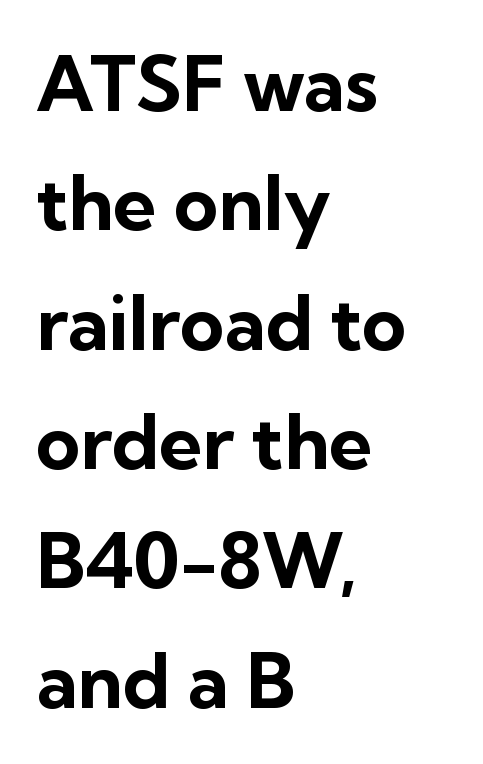
Q: Is the text bold? A: Yes.
Q: Is the text italic (slanted)? A: No, it is upright.
Q: Is the typeface a serif or a sans-serif typeface? A: Sans-serif.
Q: Is the text underlined? A: No.
Q: How is the paragraph aligned? A: Left-aligned.
Q: Is the spacing between letters normal or unusually wide? A: Normal.
Q: Is the spacing between lines tight, normal or loose? A: Normal.
Q: Width (condensed, normal, or wide)? A: Normal.
Q: Stroke contrast? A: Low.
Q: x-height? A: Medium.
Q: Monospaced? A: No.
